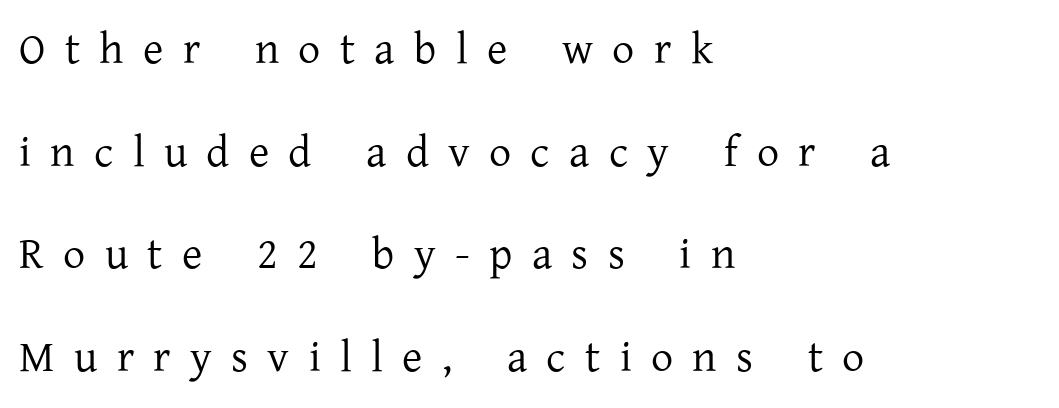
Each letter's strokes conclude with small projecting serifs. Where is the straight margin? On the left. Italic: no, the glyphs are upright roman. Honestly, the letter spacing is so wide it's the main thing you notice.
